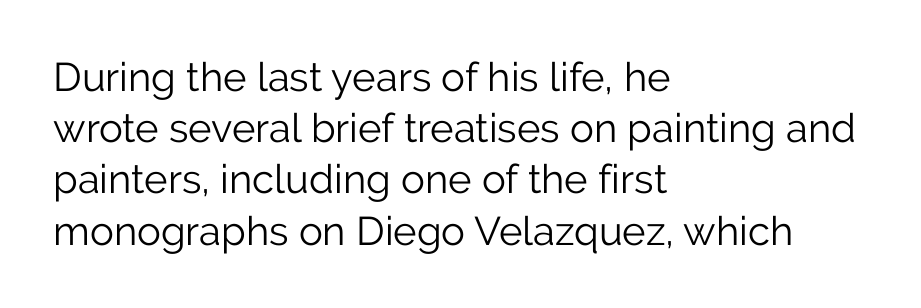
No word sits above an underline. This sample has the flowing, uneven cadence of proportional lettering. The ragged edge is on the right, which tells us the setting is flush left. The axis of the letterforms is exactly vertical. Default kerning and tracking; the words read as compact shapes. Weight: not bold — regular or lighter.
